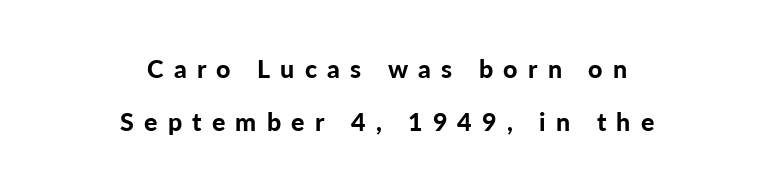
The image shows 25 px bold type, upright; set centered, loose line spacing (2.14x), unusually wide letter spacing (+0.41 em), not underlined.
